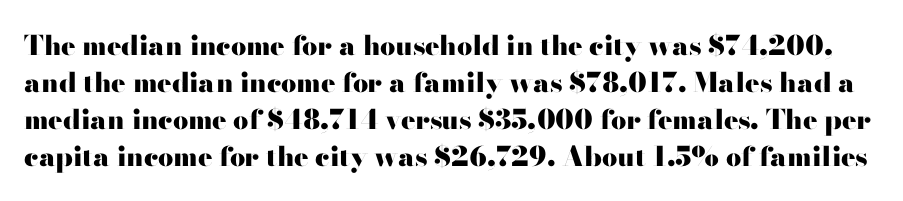
Notice how the stems are strictly vertical — no italics here. Pretty heavy lettering here — definitely bold. Glance below the letters and you will spot only blank space. In terms of letterspacing, this is plain default setting. Interline gaps are of average width in this sample.
